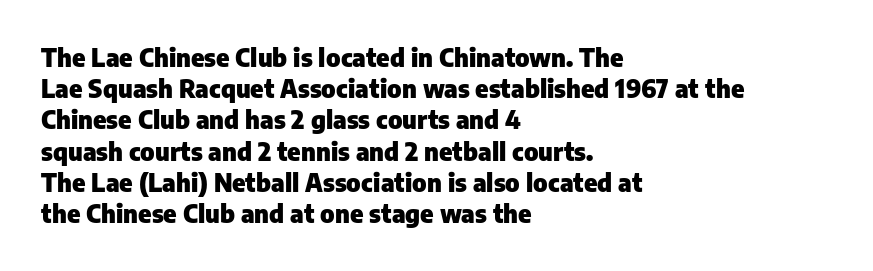
Caption: standard tracking, unaltered. Weight: bold. Line beginnings align vertically; line endings do not. The type sits square on the baseline with zero lean.
